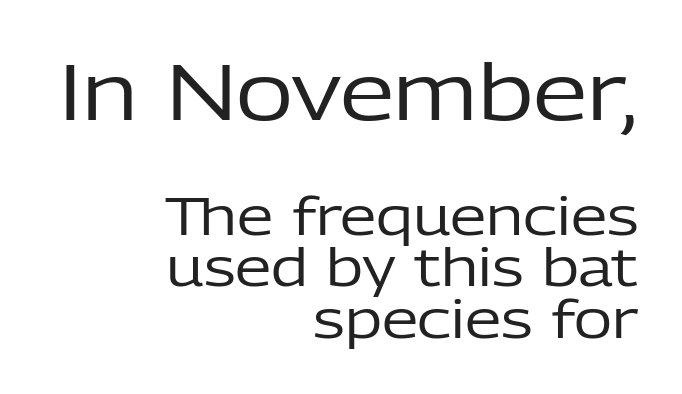
Q: Is the text bold? A: No.
Q: Is the text italic (slanted)? A: No, it is upright.
Q: Is the typeface a serif or a sans-serif typeface? A: Sans-serif.
Q: Is the text underlined? A: No.
Q: How is the paragraph aligned? A: Right-aligned.
Q: Is the spacing between letters normal or unusually wide? A: Normal.
Q: Is the spacing between lines tight, normal or loose? A: Tight.
Q: Which block of text is set in a larger size, the first (top) or the second (bottom)? A: The first (top) one.
Q: Width (condensed, normal, or wide)? A: Normal.
Q: Stroke contrast? A: Low.
Q: x-height? A: Medium.
Q: Monospaced? A: No.
